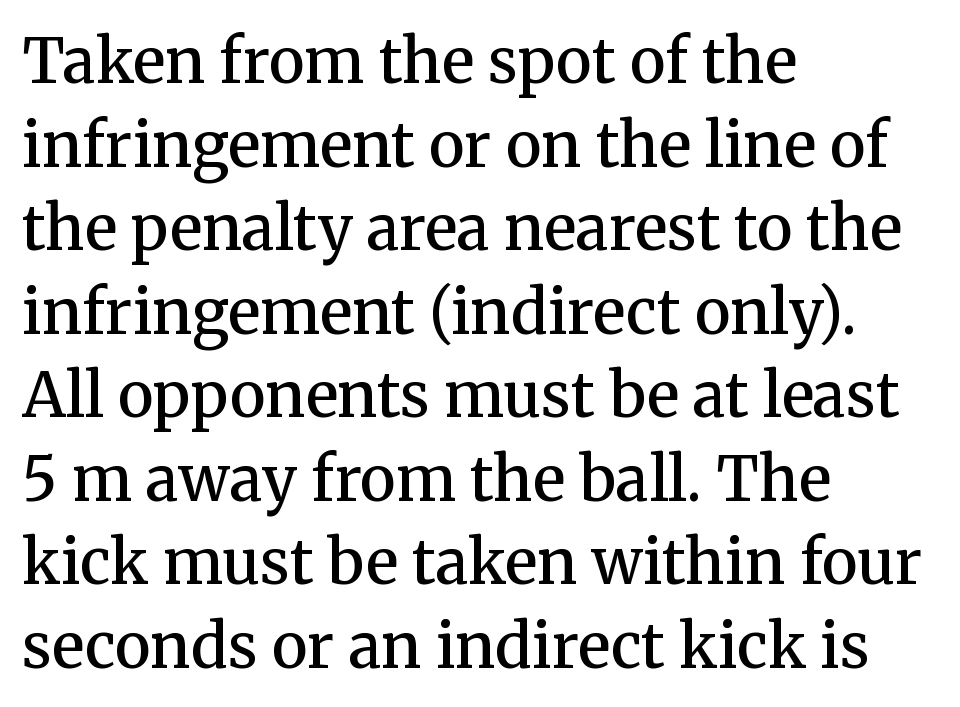
{"serif": "yes", "italic": "no", "bold": "semi", "weight": "semibold", "width": "normal", "stroke_contrast": "medium", "x_height": "medium", "monospaced": "no", "underline": "no", "align": "left", "line_spacing": "normal", "line_spacing_ratio": 1.37, "letter_spacing": "normal", "letter_spacing_em": 0.0, "glyph_px": 61}
